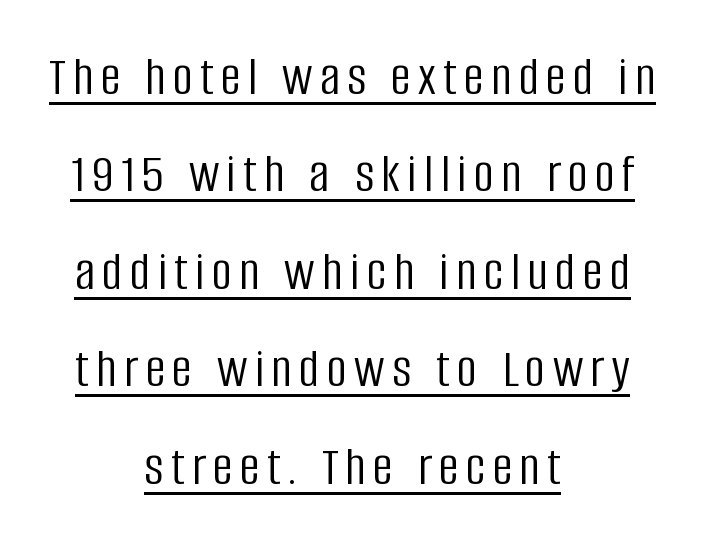
{"serif": "no", "italic": "no", "bold": "no", "weight": "light", "width": "condensed", "stroke_contrast": "low", "x_height": "large", "monospaced": "no", "underline": "yes", "align": "center", "line_spacing_ratio": 1.74, "glyph_px": 56}
